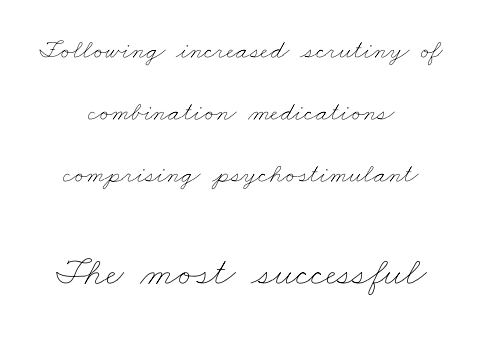
Q: Is the text bold? A: No.
Q: Is the text underlined? A: No.
Q: How is the paragraph aligned? A: Centered.
Q: Is the spacing between letters normal or unusually wide? A: Normal.
Q: Is the spacing between lines tight, normal or loose? A: Loose.
Q: Which block of text is set in a larger size, the first (top) or the second (bottom)? A: The second (bottom) one.
Q: Width (condensed, normal, or wide)? A: Wide.
Q: Stroke contrast? A: Low.
Q: x-height? A: Small.
Q: Monospaced? A: No.
